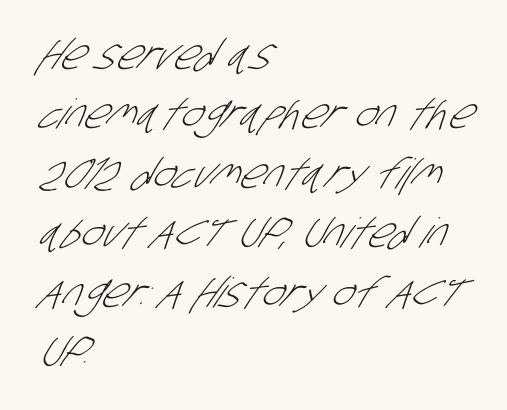
Observe the absence of serifs on each vertical stroke in this sample. You could call the tracking neutral — neither tight nor loose. Nobody drew a line under any word here. Proportional: the letters do not fall into vertical columns. The passage is arranged the way most books set body copy — flush left. Leading matches the norm, producing a regular column.
